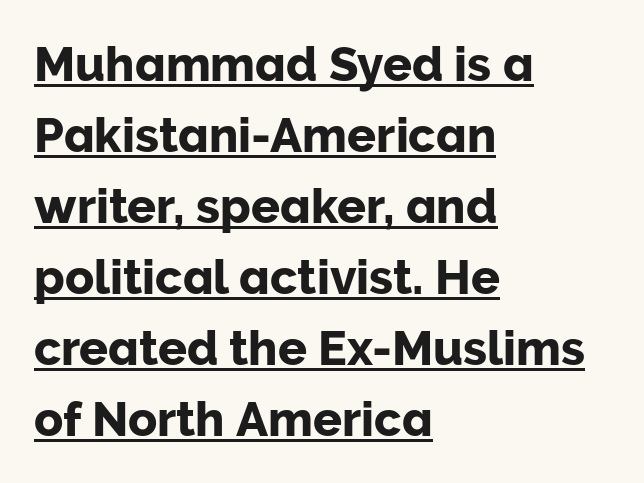
Q: Is the text italic (slanted)? A: No, it is upright.
Q: Is the typeface a serif or a sans-serif typeface? A: Sans-serif.
Q: Is the text underlined? A: Yes.
Q: How is the paragraph aligned? A: Left-aligned.
Q: Is the spacing between letters normal or unusually wide? A: Normal.
Q: Is the spacing between lines tight, normal or loose? A: Normal.
Q: Width (condensed, normal, or wide)? A: Normal.
Q: Stroke contrast? A: Low.
Q: x-height? A: Medium.
Q: Monospaced? A: No.
